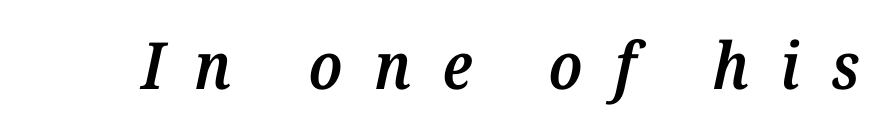
The image shows 65 px semibold serif type, italic (leaning right); set unusually wide letter spacing (+0.48 em), not underlined; medium stroke contrast and a medium x-height.
